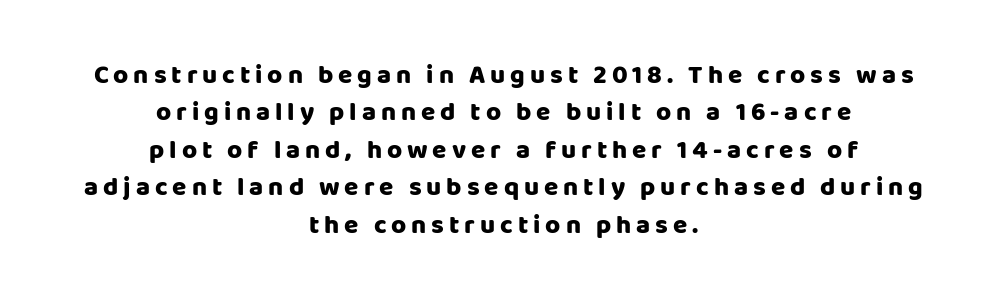
Q: Is the text bold? A: Yes.
Q: Is the text italic (slanted)? A: No, it is upright.
Q: Is the text underlined? A: No.
Q: How is the paragraph aligned? A: Centered.
Q: Is the spacing between lines tight, normal or loose? A: Normal.
